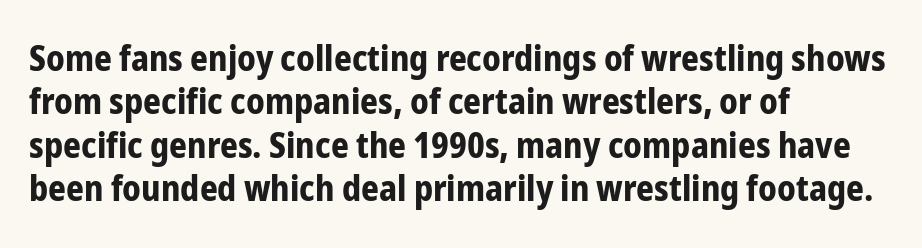
Q: Is the text bold? A: Yes.
Q: Is the text italic (slanted)? A: No, it is upright.
Q: Is the typeface a serif or a sans-serif typeface? A: Sans-serif.
Q: Is the text underlined? A: No.
Q: How is the paragraph aligned? A: Left-aligned.
Q: Is the spacing between letters normal or unusually wide? A: Normal.
Q: Width (condensed, normal, or wide)? A: Condensed.
Q: Stroke contrast? A: Low.
Q: x-height? A: Medium.
Q: Monospaced? A: No.
